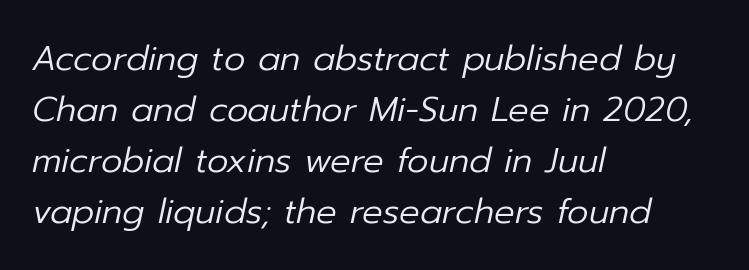
The image shows 34 px regular-weight type, italic (leaning right); set left-aligned, normal line spacing (1.5x), normal letter spacing, not underlined; low stroke contrast and a medium x-height.
